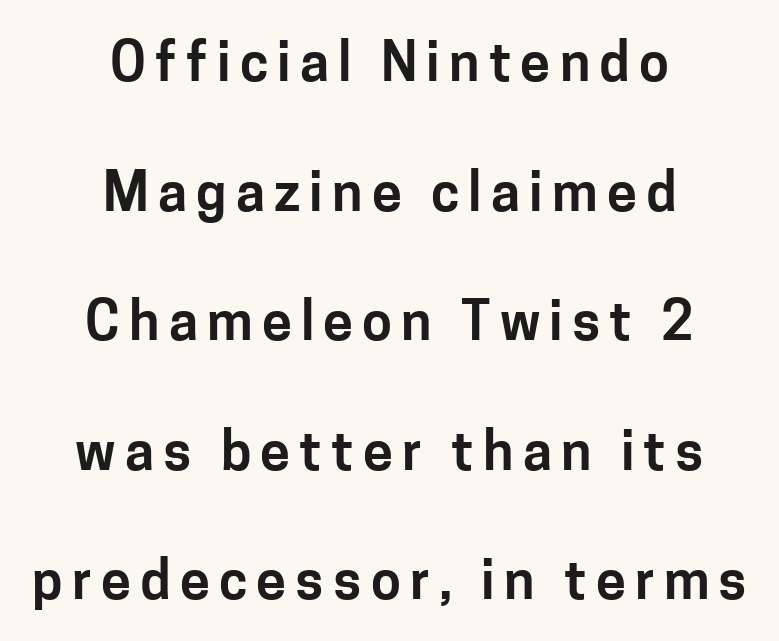
The image shows 54 px sans-serif type, upright; set centered, loose line spacing (2.4x), not underlined; low stroke contrast and a medium x-height.
